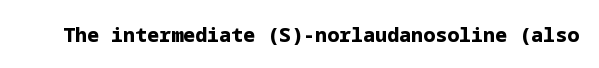
The rendering keeps characters at their native spacing. Underlining? Definitely not there. Nope, not italic — everything's standing straight. Set as a true bold cut, around the 700 mark.
